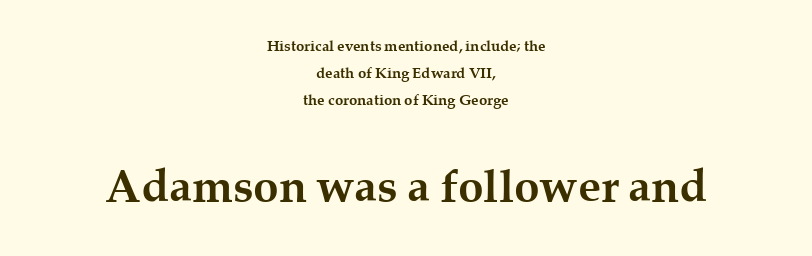
The image shows 46 px semibold serif type, upright; set centered, line spacing 1.8x, normal letter spacing, not underlined; the second (bottom) block is 3.07x larger; medium stroke contrast and a medium x-height.
